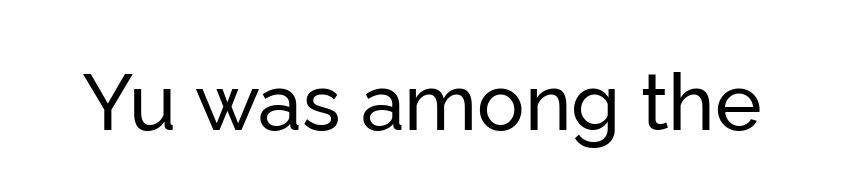
Q: Is the text italic (slanted)? A: No, it is upright.
Q: Is the typeface a serif or a sans-serif typeface? A: Sans-serif.
Q: Is the text underlined? A: No.
Q: Is the spacing between letters normal or unusually wide? A: Normal.
Q: Width (condensed, normal, or wide)? A: Normal.
Q: Stroke contrast? A: Low.
Q: x-height? A: Medium.
Q: Monospaced? A: No.
